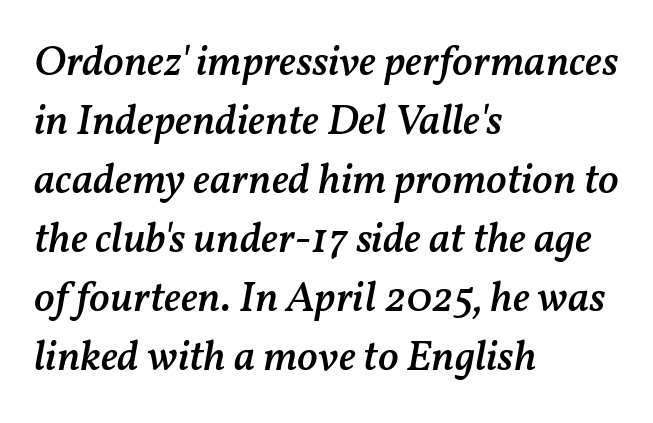
{"italic": "yes", "lean": "right", "slant_degrees": 11, "bold": "semi", "weight": "semibold", "width": "normal", "stroke_contrast": "medium", "x_height": "medium", "monospaced": "no", "underline": "no", "align": "left", "line_spacing": "normal", "line_spacing_ratio": 1.37, "letter_spacing": "normal", "letter_spacing_em": 0.0, "glyph_px": 43}
